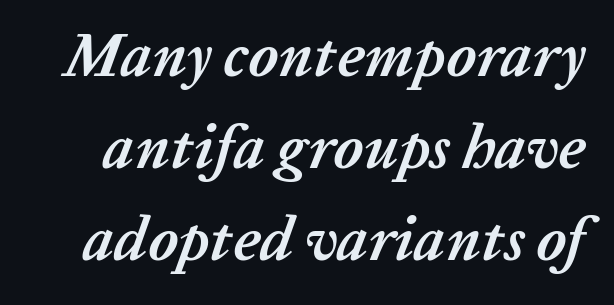
Q: Is the text bold? A: Yes.
Q: Is the text italic (slanted)? A: Yes, it leans right by about 20 degrees.
Q: Is the text underlined? A: No.
Q: Is the spacing between letters normal or unusually wide? A: Normal.
Q: Is the spacing between lines tight, normal or loose? A: Normal.
Q: Width (condensed, normal, or wide)? A: Normal.
Q: Stroke contrast? A: Low.
Q: x-height? A: Medium.
Q: Monospaced? A: No.
